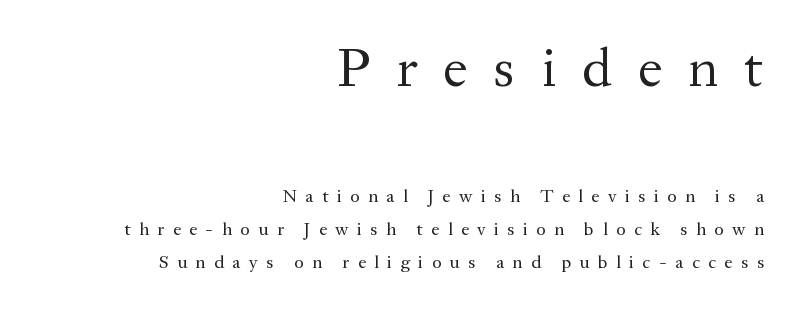
Q: Is the text bold? A: No.
Q: Is the text italic (slanted)? A: No, it is upright.
Q: Is the typeface a serif or a sans-serif typeface? A: Serif.
Q: Is the text underlined? A: No.
Q: How is the paragraph aligned? A: Right-aligned.
Q: Is the spacing between letters normal or unusually wide? A: Unusually wide.
Q: Which block of text is set in a larger size, the first (top) or the second (bottom)? A: The first (top) one.
Q: Width (condensed, normal, or wide)? A: Normal.
Q: Stroke contrast? A: Medium.
Q: x-height? A: Medium.
Q: Monospaced? A: No.
